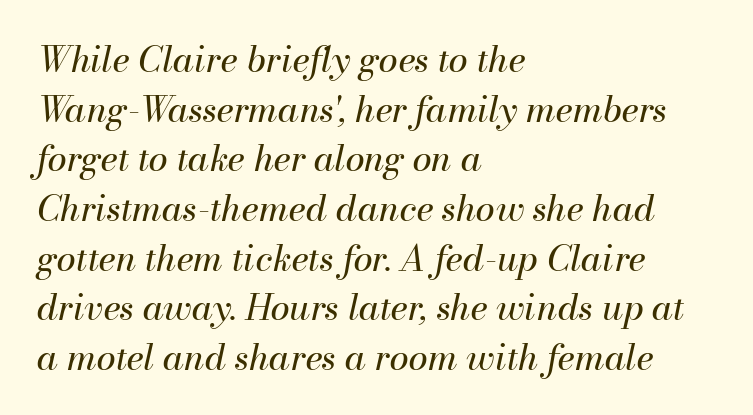
{"italic": "yes", "lean": "right", "slant_degrees": 13, "bold": "no", "weight": "regular", "width": "normal", "stroke_contrast": "medium", "x_height": "small", "monospaced": "no", "underline": "no", "align": "left", "line_spacing": "normal", "line_spacing_ratio": 1.42, "letter_spacing": "normal", "letter_spacing_em": 0.0, "glyph_px": 35}
